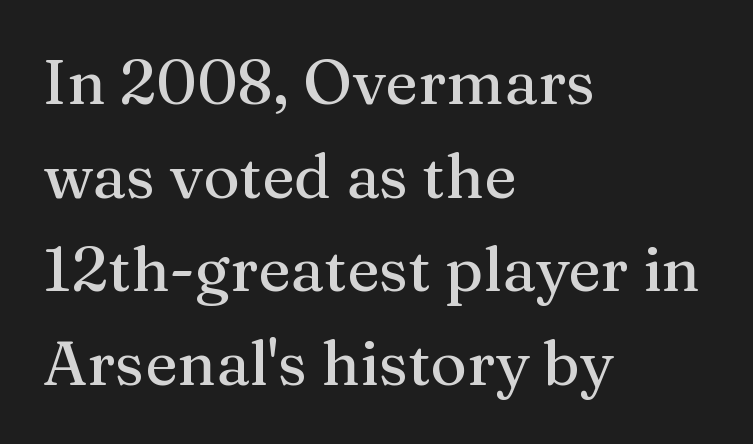
{"serif": "yes", "italic": "no", "width": "normal", "stroke_contrast": "medium", "x_height": "medium", "monospaced": "no", "underline": "no", "align": "left", "line_spacing": "normal", "line_spacing_ratio": 1.51, "letter_spacing": "normal", "letter_spacing_em": 0.0, "glyph_px": 62}
